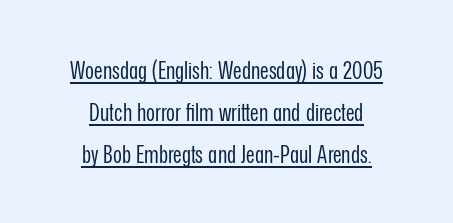
Q: Is the text bold? A: No.
Q: Is the text italic (slanted)? A: No, it is upright.
Q: Is the text underlined? A: Yes.
Q: How is the paragraph aligned? A: Centered.
Q: Is the spacing between letters normal or unusually wide? A: Normal.
